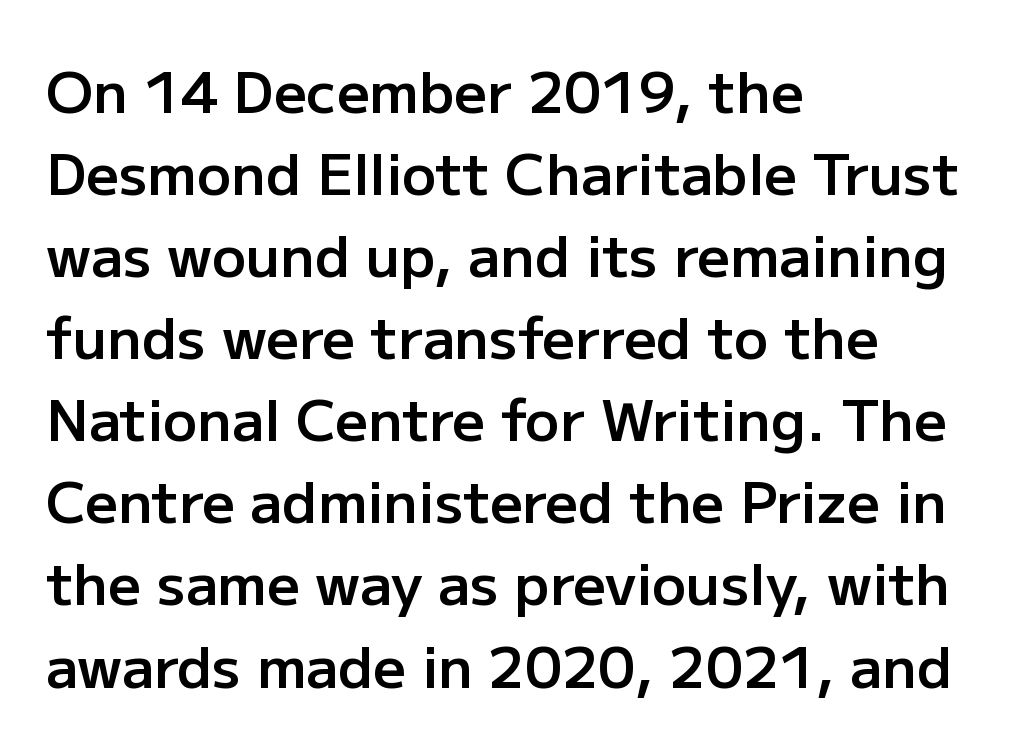
The image shows 57 px semibold sans-serif type, upright; set left-aligned, normal line spacing (1.44x), normal letter spacing, not underlined; low stroke contrast and a medium x-height.
